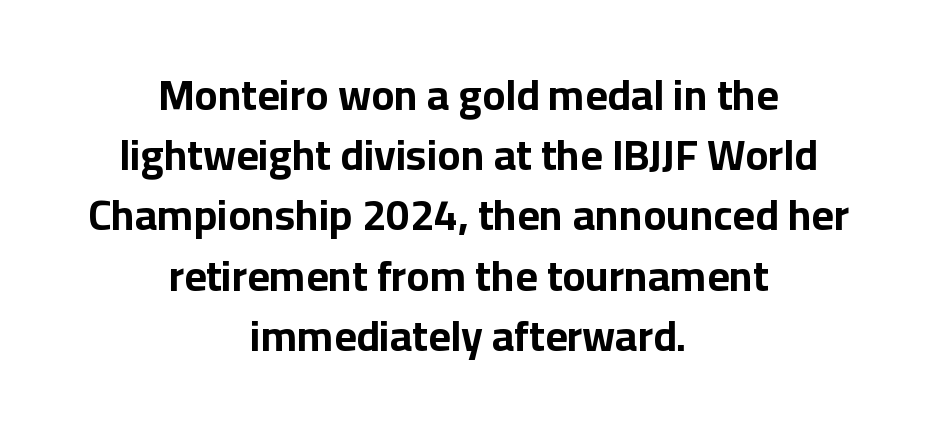
Q: Is the text bold? A: Yes.
Q: Is the text italic (slanted)? A: No, it is upright.
Q: Is the typeface a serif or a sans-serif typeface? A: Sans-serif.
Q: Is the text underlined? A: No.
Q: How is the paragraph aligned? A: Centered.
Q: Is the spacing between letters normal or unusually wide? A: Normal.
Q: Is the spacing between lines tight, normal or loose? A: Normal.
Q: Width (condensed, normal, or wide)? A: Normal.
Q: Stroke contrast? A: Low.
Q: x-height? A: Medium.
Q: Monospaced? A: No.
